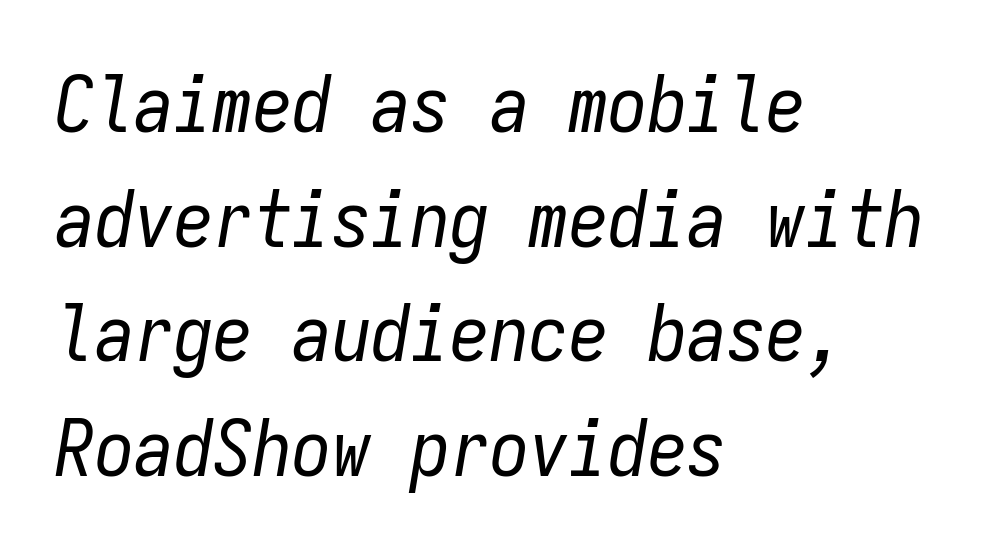
Q: Is the text bold? A: No.
Q: Is the text italic (slanted)? A: Yes, it leans right by about 9 degrees.
Q: Is the text underlined? A: No.
Q: How is the paragraph aligned? A: Left-aligned.
Q: Is the spacing between letters normal or unusually wide? A: Normal.
Q: Is the spacing between lines tight, normal or loose? A: Normal.
Q: Width (condensed, normal, or wide)? A: Condensed.
Q: Stroke contrast? A: Low.
Q: x-height? A: Medium.
Q: Monospaced? A: Yes.
